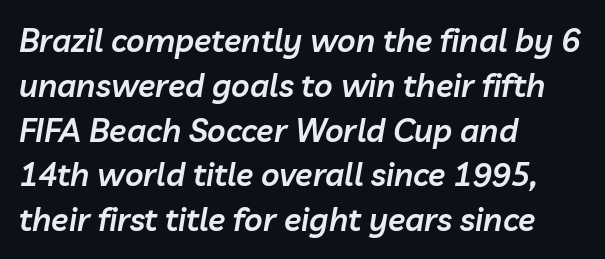
{"italic": "yes", "lean": "right", "slant_degrees": 10, "bold": "semi", "weight": "semibold", "width": "normal", "stroke_contrast": "low", "x_height": "medium", "monospaced": "no", "underline": "no", "align": "left", "line_spacing": "normal", "line_spacing_ratio": 1.4, "letter_spacing": "normal", "letter_spacing_em": 0.0, "glyph_px": 32}
